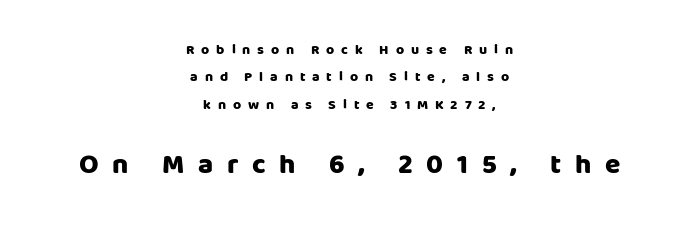
Q: Is the text bold? A: Yes.
Q: Is the text italic (slanted)? A: No, it is upright.
Q: Is the typeface a serif or a sans-serif typeface? A: Sans-serif.
Q: Is the text underlined? A: No.
Q: How is the paragraph aligned? A: Centered.
Q: Is the spacing between letters normal or unusually wide? A: Unusually wide.
Q: Is the spacing between lines tight, normal or loose? A: Loose.
Q: Which block of text is set in a larger size, the first (top) or the second (bottom)? A: The second (bottom) one.
Q: Width (condensed, normal, or wide)? A: Normal.
Q: Stroke contrast? A: Low.
Q: x-height? A: Large.
Q: Monospaced? A: No.
